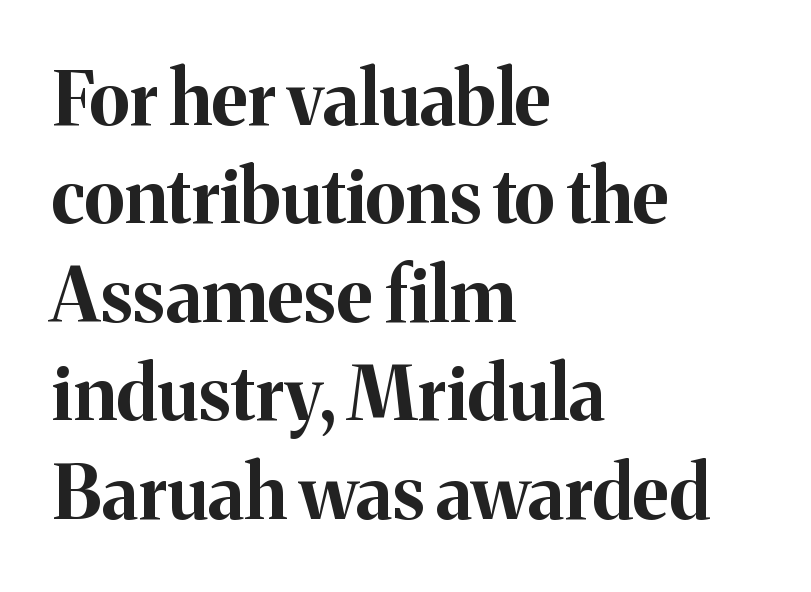
Q: Is the text bold? A: Yes.
Q: Is the text italic (slanted)? A: No, it is upright.
Q: Is the typeface a serif or a sans-serif typeface? A: Serif.
Q: Is the text underlined? A: No.
Q: How is the paragraph aligned? A: Left-aligned.
Q: Is the spacing between letters normal or unusually wide? A: Normal.
Q: Is the spacing between lines tight, normal or loose? A: Normal.
Q: Width (condensed, normal, or wide)? A: Normal.
Q: Stroke contrast? A: Medium.
Q: x-height? A: Medium.
Q: Monospaced? A: No.
